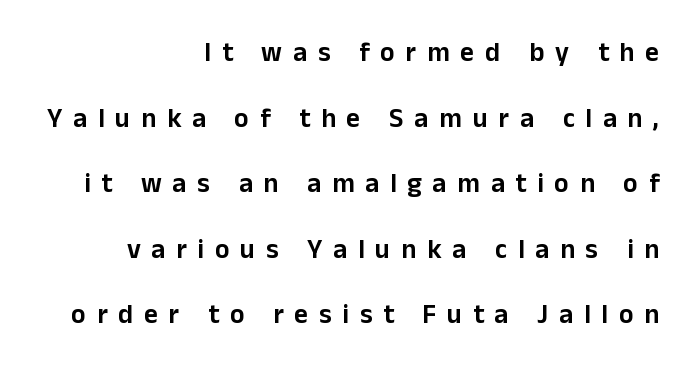
Q: Is the text italic (slanted)? A: No, it is upright.
Q: Is the text underlined? A: No.
Q: How is the paragraph aligned? A: Right-aligned.
Q: Is the spacing between letters normal or unusually wide? A: Unusually wide.
Q: Is the spacing between lines tight, normal or loose? A: Loose.
